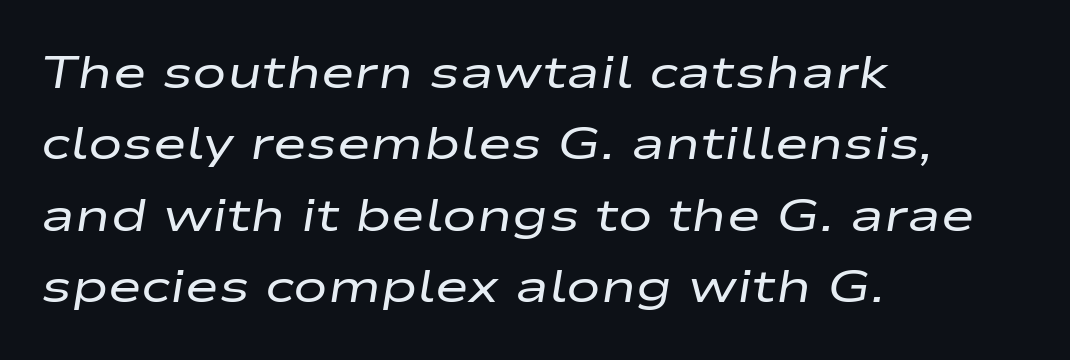
{"italic": "yes", "lean": "right", "slant_degrees": 9, "bold": "no", "weight": "regular", "width": "wide", "stroke_contrast": "low", "x_height": "medium", "monospaced": "no", "underline": "no", "align": "left", "line_spacing": "normal", "line_spacing_ratio": 1.55, "letter_spacing": "normal", "letter_spacing_em": 0.0, "glyph_px": 46}
